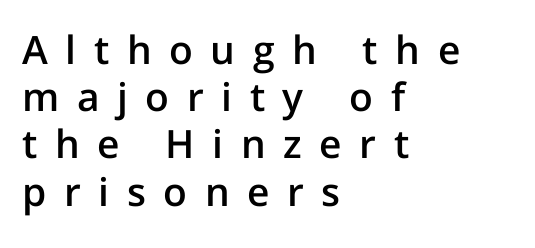
The image shows 39 px semibold sans-serif type, upright; set left-aligned, line spacing 1.21x, unusually wide letter spacing (+0.45 em), not underlined; low stroke contrast and a medium x-height.
